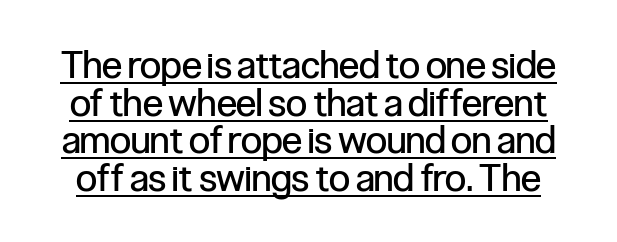
Q: Is the text bold? A: No.
Q: Is the text italic (slanted)? A: No, it is upright.
Q: Is the typeface a serif or a sans-serif typeface? A: Sans-serif.
Q: Is the text underlined? A: Yes.
Q: Is the spacing between letters normal or unusually wide? A: Normal.
Q: Is the spacing between lines tight, normal or loose? A: Tight.
Q: Width (condensed, normal, or wide)? A: Condensed.
Q: Stroke contrast? A: Low.
Q: x-height? A: Medium.
Q: Monospaced? A: No.
